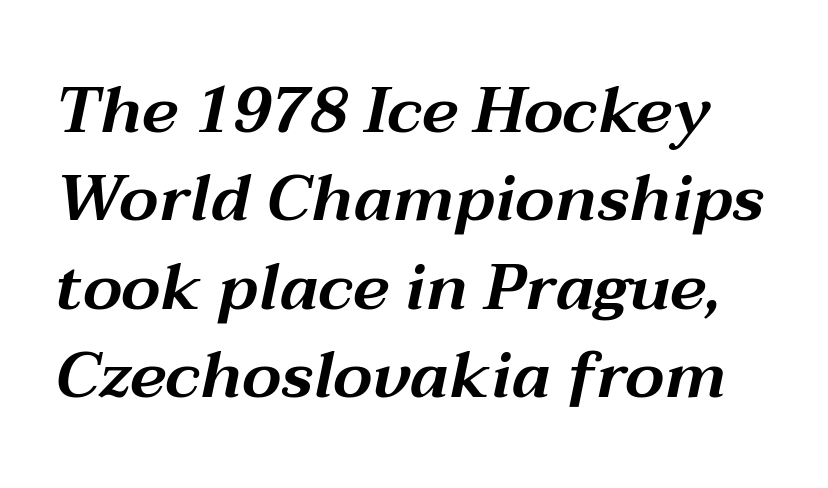
{"italic": "yes", "lean": "right", "slant_degrees": 12, "width": "wide", "stroke_contrast": "medium", "x_height": "medium", "monospaced": "no", "underline": "no", "line_spacing": "normal", "line_spacing_ratio": 1.36, "letter_spacing": "normal", "letter_spacing_em": 0.0, "glyph_px": 65}
